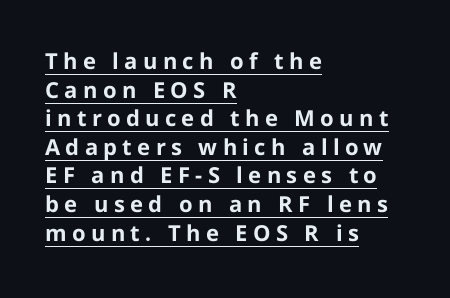
Q: Is the text bold? A: Yes.
Q: Is the text italic (slanted)? A: No, it is upright.
Q: Is the text underlined? A: Yes.
Q: How is the paragraph aligned? A: Left-aligned.
Q: Is the spacing between letters normal or unusually wide? A: Unusually wide.
Q: Is the spacing between lines tight, normal or loose? A: Normal.
